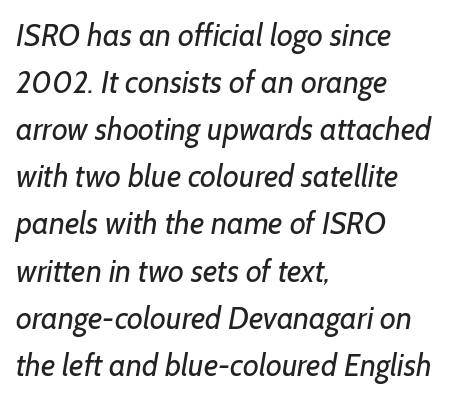
The image shows 31 px regular-weight sans-serif type; set left-aligned, normal line spacing (1.52x), normal letter spacing, not underlined; low stroke contrast and a medium x-height.
